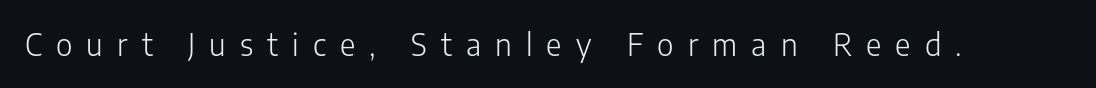
{"serif": "no", "italic": "no", "bold": "no", "weight": "light", "width": "normal", "stroke_contrast": "low", "x_height": "medium", "monospaced": "no", "underline": "no", "letter_spacing": "wide", "letter_spacing_em": 0.47, "glyph_px": 30}
